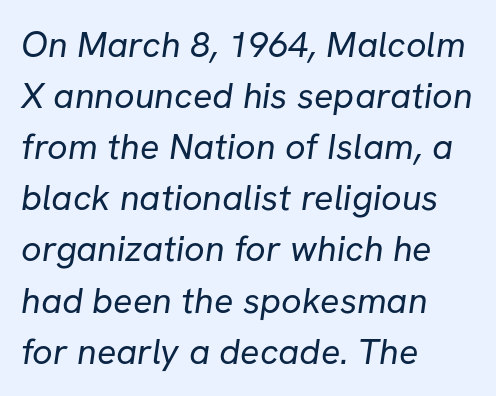
The image shows 36 px regular-weight sans-serif type; set left-aligned, normal line spacing (1.42x), normal letter spacing, not underlined; low stroke contrast and a medium x-height.
